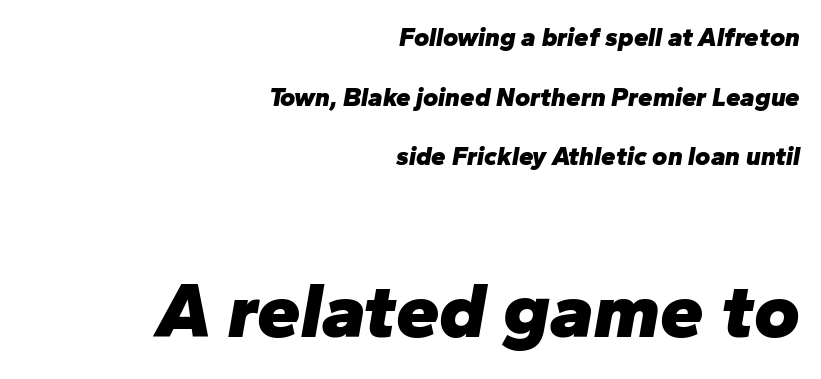
Emphasis-style slanted type is in use. These lines are rendered in a variable-pitch font. Compared with a flush-left layout, this one pins lines to the opposite, right side. Nobody touched the tracking dial on this one. Whoever set this made the second block the dominant, larger element. Rows of type keep a wide berth in the vertical direction.
